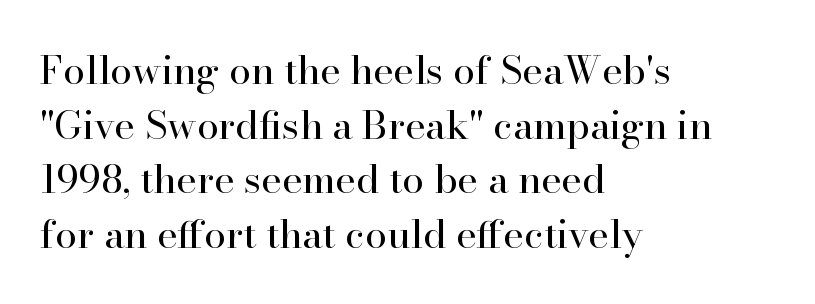
Q: Is the text bold? A: No.
Q: Is the text italic (slanted)? A: No, it is upright.
Q: Is the typeface a serif or a sans-serif typeface? A: Serif.
Q: Is the text underlined? A: No.
Q: How is the paragraph aligned? A: Left-aligned.
Q: Is the spacing between letters normal or unusually wide? A: Normal.
Q: Is the spacing between lines tight, normal or loose? A: Normal.
Q: Width (condensed, normal, or wide)? A: Normal.
Q: Stroke contrast? A: High.
Q: x-height? A: Small.
Q: Monospaced? A: No.
